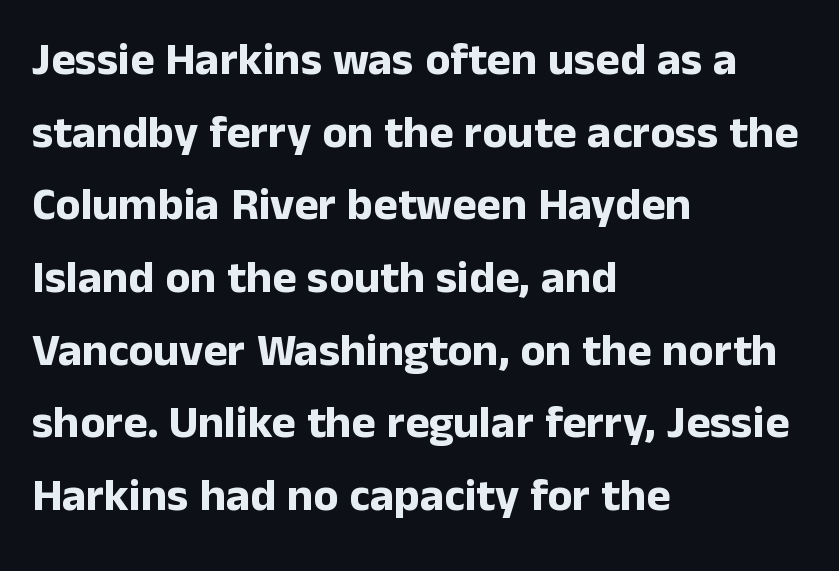
The image shows 46 px bold sans-serif type, upright; set left-aligned, normal line spacing (1.58x), normal letter spacing, not underlined; low stroke contrast and a medium x-height.
